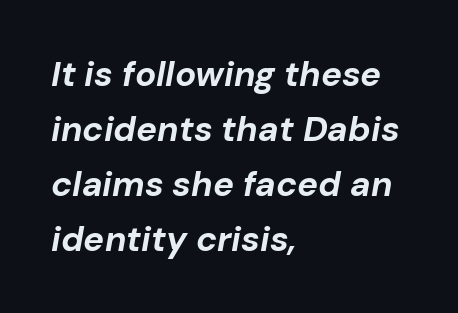
The image shows 35 px bold type, italic (leaning right); set left-aligned, normal line spacing (1.57x), normal letter spacing, not underlined; low stroke contrast and a medium x-height.
